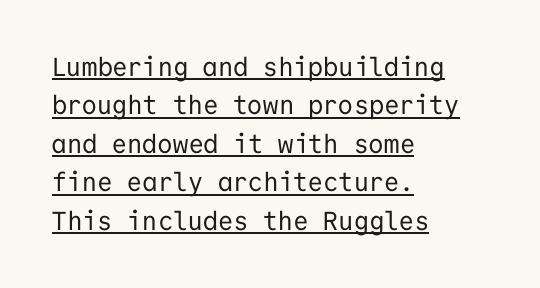
The image shows 26 px text type, upright; set left-aligned, normal line spacing (1.48x), normal letter spacing, underlined.
